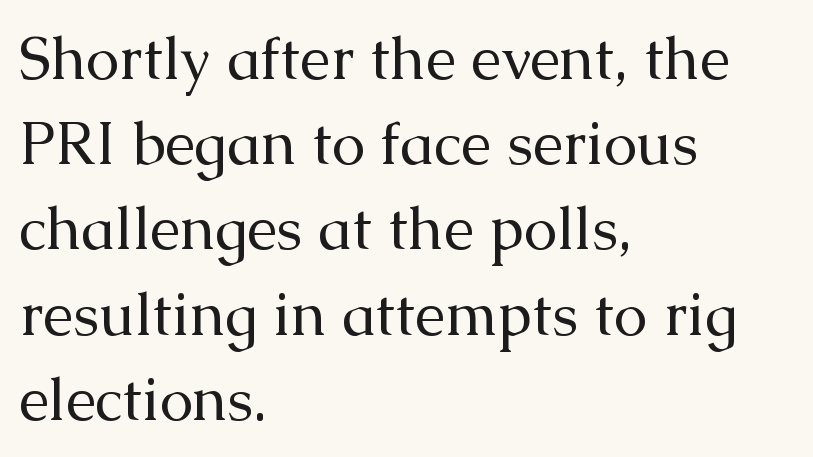
{"serif": "yes", "italic": "no", "bold": "no", "weight": "regular", "width": "normal", "stroke_contrast": "medium", "x_height": "medium", "monospaced": "no", "underline": "no", "align": "left", "line_spacing": "normal", "line_spacing_ratio": 1.42, "letter_spacing": "normal", "letter_spacing_em": 0.0, "glyph_px": 60}
